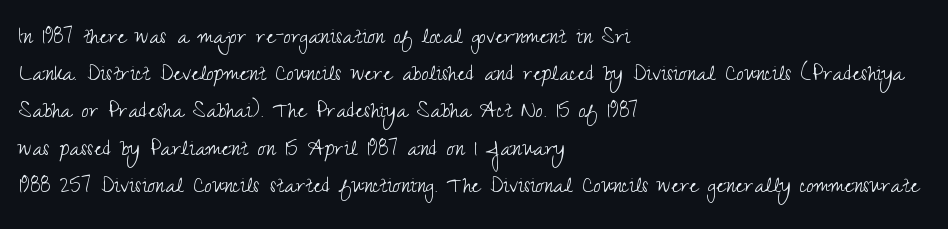
The rendering anchors every line to the left-hand side. A clean baseline with only descenders dipping below it. No chunkiness to these letters — they're not bold. Leading matches the norm, producing a regular column. Ascenders rise straight up at ninety degrees. Nobody touched the tracking dial on this one.
